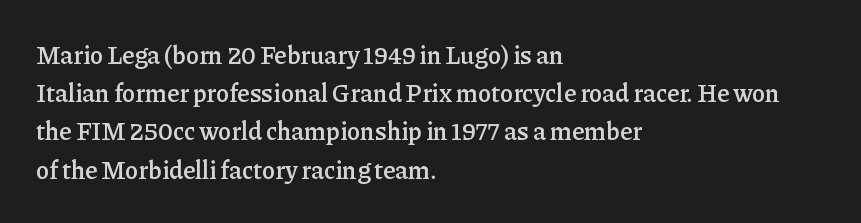
Q: Is the text bold? A: Semi-bold.
Q: Is the text italic (slanted)? A: No, it is upright.
Q: Is the text underlined? A: No.
Q: How is the paragraph aligned? A: Left-aligned.
Q: Is the spacing between letters normal or unusually wide? A: Normal.
Q: Is the spacing between lines tight, normal or loose? A: Normal.
